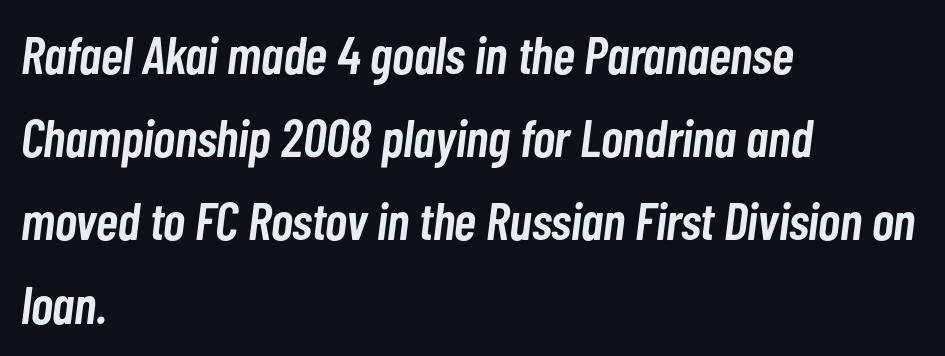
Q: Is the text bold? A: Semi-bold.
Q: Is the text italic (slanted)? A: Yes, it leans right by about 7 degrees.
Q: Is the text underlined? A: No.
Q: How is the paragraph aligned? A: Left-aligned.
Q: Is the spacing between letters normal or unusually wide? A: Normal.
Q: Is the spacing between lines tight, normal or loose? A: Normal.
Q: Width (condensed, normal, or wide)? A: Condensed.
Q: Stroke contrast? A: Low.
Q: x-height? A: Medium.
Q: Monospaced? A: No.
